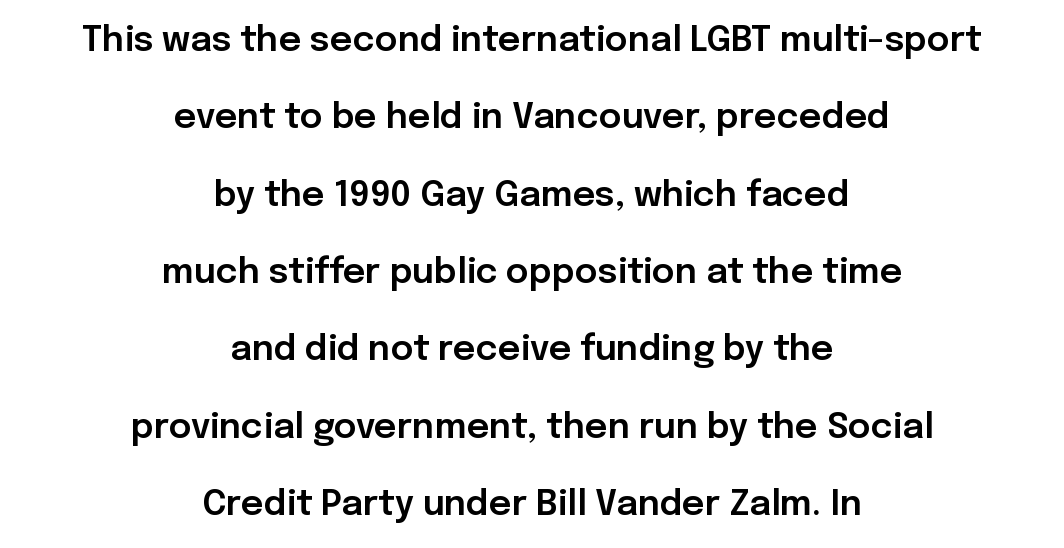
{"serif": "no", "italic": "no", "width": "normal", "stroke_contrast": "low", "x_height": "medium", "monospaced": "no", "underline": "no", "align": "center", "line_spacing": "loose", "line_spacing_ratio": 2.21, "letter_spacing": "normal", "letter_spacing_em": 0.0, "glyph_px": 35}
